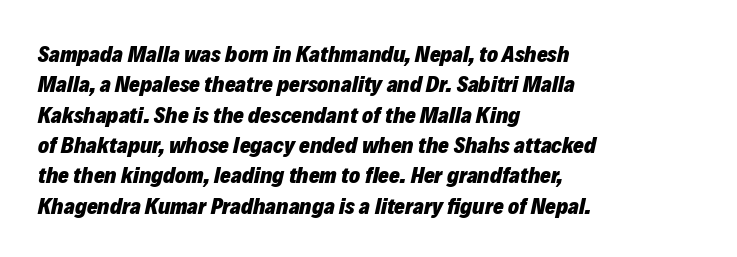
The image shows 23 px bold type, italic (leaning right); set left-aligned, normal line spacing (1.32x), normal letter spacing, not underlined.
